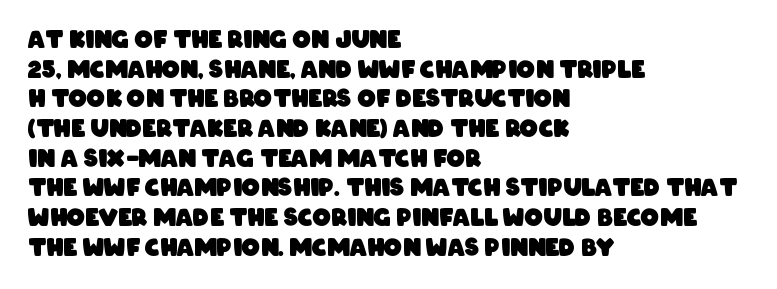
Q: Is the text bold? A: Yes.
Q: Is the text underlined? A: No.
Q: How is the paragraph aligned? A: Left-aligned.
Q: Is the spacing between letters normal or unusually wide? A: Normal.
Q: Is the spacing between lines tight, normal or loose? A: Normal.
